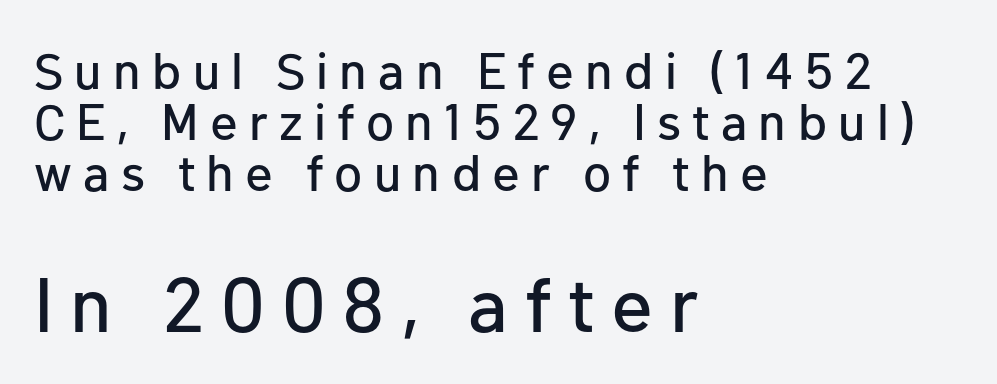
The type is letterspaced generously, with wide tracking. Here the second block reads like a headline and the first like body copy. Honestly, there is no underline to notice here at all. A classic flush-left, rag-right setting is used for this passage. One glance says dense: line gaps are narrower than usual.
